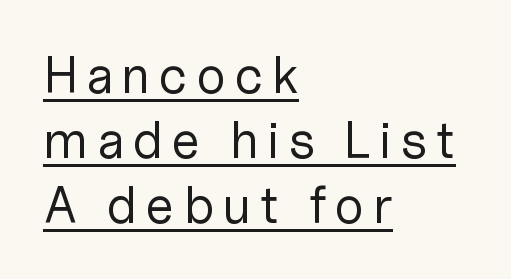
Q: Is the text bold? A: No.
Q: Is the text italic (slanted)? A: No, it is upright.
Q: Is the typeface a serif or a sans-serif typeface? A: Sans-serif.
Q: Is the text underlined? A: Yes.
Q: How is the paragraph aligned? A: Left-aligned.
Q: Is the spacing between lines tight, normal or loose? A: Normal.
Q: Width (condensed, normal, or wide)? A: Normal.
Q: Stroke contrast? A: Low.
Q: x-height? A: Medium.
Q: Monospaced? A: No.
